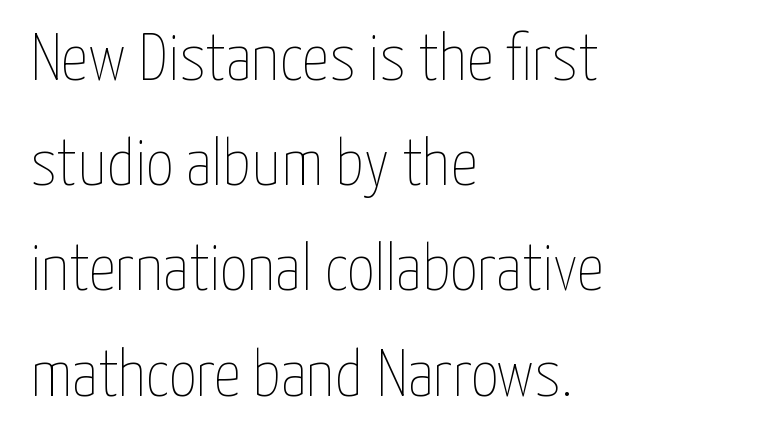
The image shows 67 px thin, condensed type, upright; set left-aligned, normal line spacing (1.57x), normal letter spacing, not underlined; low stroke contrast and a medium x-height.
